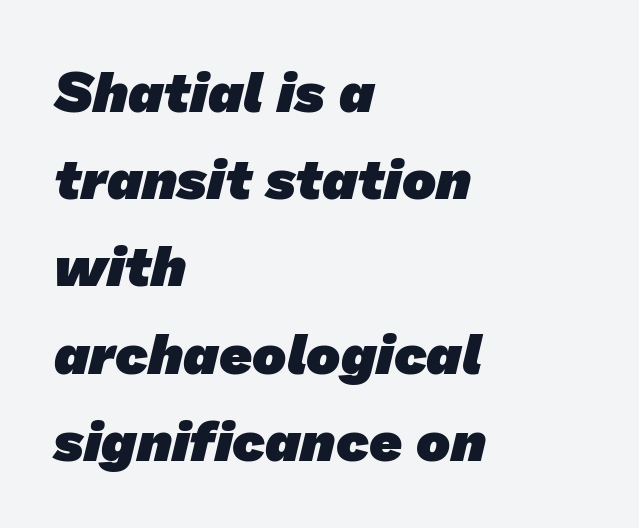
Q: Is the text bold? A: Yes.
Q: Is the typeface a serif or a sans-serif typeface? A: Sans-serif.
Q: Is the text underlined? A: No.
Q: How is the paragraph aligned? A: Left-aligned.
Q: Is the spacing between letters normal or unusually wide? A: Normal.
Q: Is the spacing between lines tight, normal or loose? A: Normal.
Q: Width (condensed, normal, or wide)? A: Normal.
Q: Stroke contrast? A: Low.
Q: x-height? A: Medium.
Q: Monospaced? A: No.
